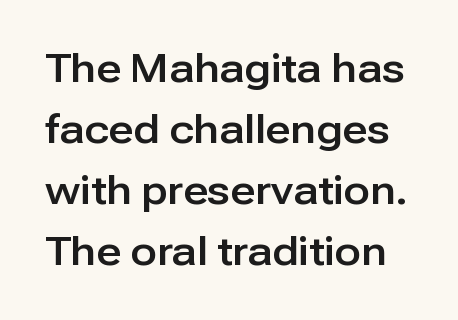
Q: Is the text italic (slanted)? A: No, it is upright.
Q: Is the typeface a serif or a sans-serif typeface? A: Sans-serif.
Q: Is the text underlined? A: No.
Q: Is the spacing between letters normal or unusually wide? A: Normal.
Q: Is the spacing between lines tight, normal or loose? A: Normal.
Q: Width (condensed, normal, or wide)? A: Normal.
Q: Stroke contrast? A: Low.
Q: x-height? A: Medium.
Q: Monospaced? A: No.
